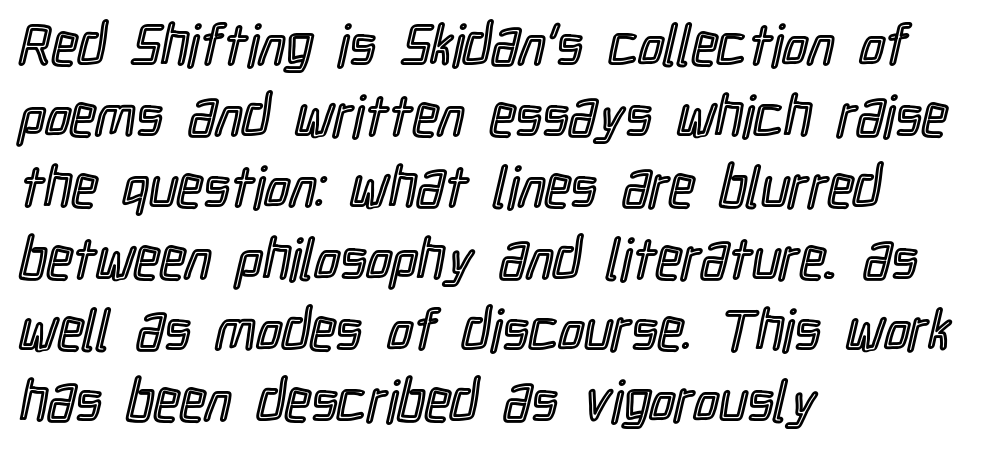
The image shows 57 px condensed type; set left-aligned, normal line spacing (1.25x), normal letter spacing, not underlined; a medium x-height.
